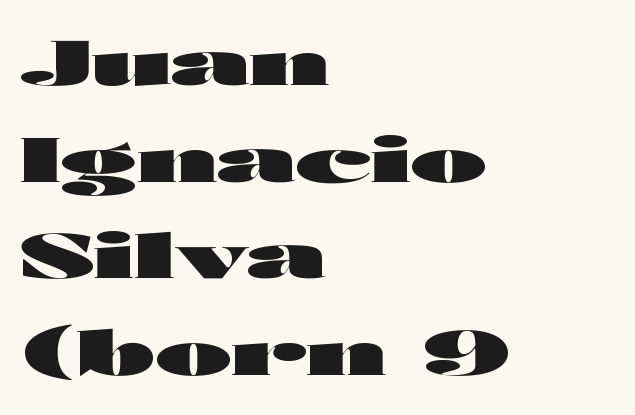
{"serif": "no", "italic": "no", "bold": "yes", "weight": "heavy", "width": "wide", "stroke_contrast": "high", "x_height": "medium", "monospaced": "no", "underline": "no", "align": "left", "line_spacing": "normal", "line_spacing_ratio": 1.56, "letter_spacing": "normal", "letter_spacing_em": 0.0, "glyph_px": 62}
